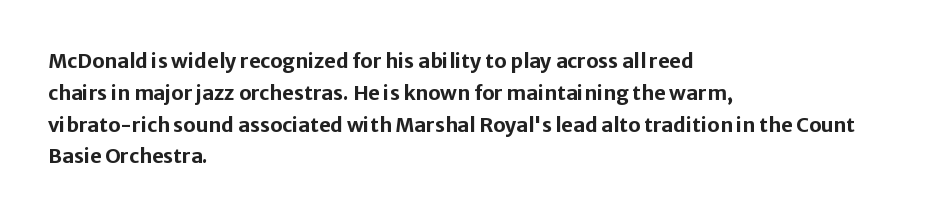
Q: Is the text bold? A: Yes.
Q: Is the text italic (slanted)? A: No, it is upright.
Q: Is the text underlined? A: No.
Q: How is the paragraph aligned? A: Left-aligned.
Q: Is the spacing between letters normal or unusually wide? A: Normal.
Q: Is the spacing between lines tight, normal or loose? A: Normal.
